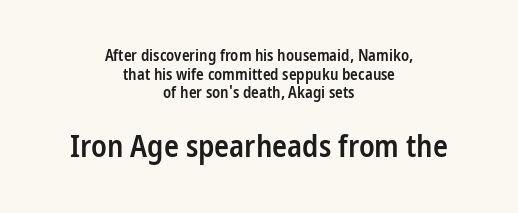
The image shows 31 px semibold, condensed sans-serif type, upright; set centered, line spacing 1.17x, normal letter spacing, not underlined; the second (bottom) block is 1.94x larger; low stroke contrast and a medium x-height.
